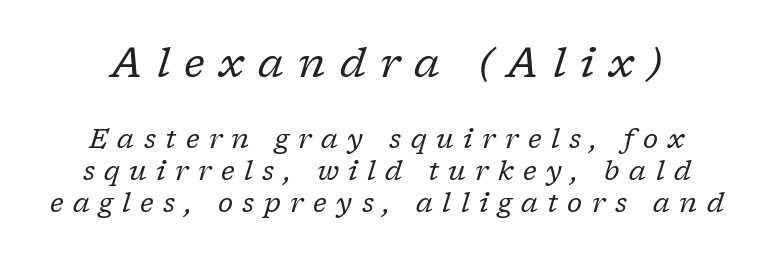
This is oblique type, the kind used for emphasis or titles. The horizontal fit of the characters is loose and conspicuously gappy. The foot of each line stays bare and open. The letterforms sit at book weight or below. Do the characters align in a grid? No, the font is proportional. Here the first block reads like a headline and the second like body copy.
